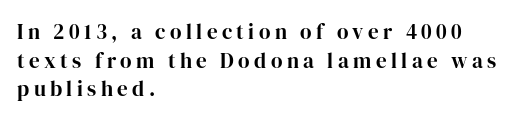
Each new line begins a customary step beneath the previous one. The gaps between neighbouring characters are conspicuously large. Descender tails drop into unmarked territory. Posture: upright roman. The text block is weighted toward the left margin, trailing off unevenly rightward.
